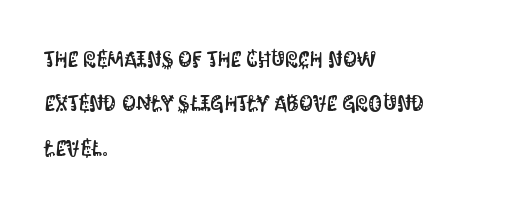
Horizontal bands of white between lines are thick stripes. Clear beneath every line of the passage. This is the regular roman posture of the typeface. Typeset ragged right — the left edge is the straight one. The rendering keeps characters at their native spacing.
